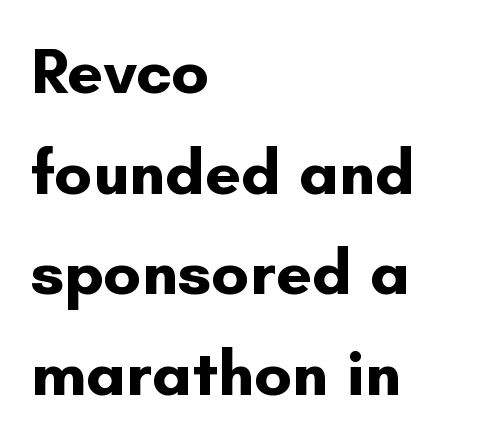
Posture: vertical. Bare-footed words on every line. Characters follow at the spacing the type designer built in. This is sans-serif lettering, the kind often seen on screens and signage.
